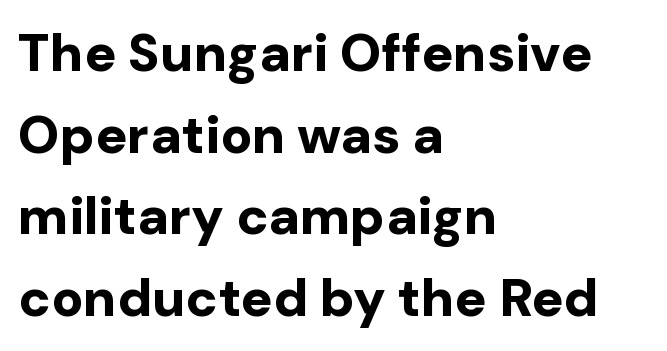
The image shows 53 px bold sans-serif type, upright; set left-aligned, normal line spacing (1.54x), normal letter spacing, not underlined; low stroke contrast and a medium x-height.
